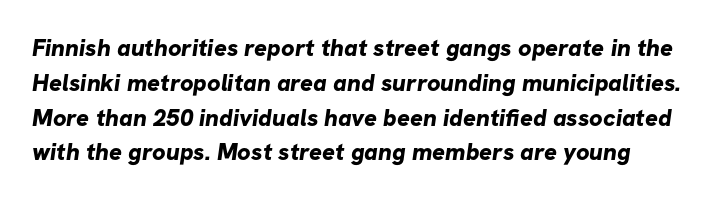
Q: Is the text bold? A: Yes.
Q: Is the text underlined? A: No.
Q: Is the spacing between letters normal or unusually wide? A: Normal.
Q: Is the spacing between lines tight, normal or loose? A: Normal.
